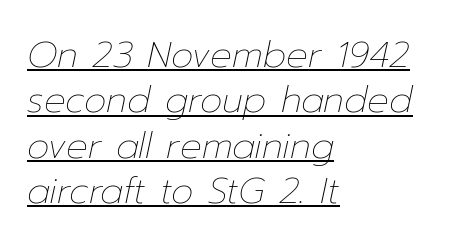
{"italic": "yes", "lean": "right", "slant_degrees": 12, "bold": "no", "weight": "thin", "width": "normal", "stroke_contrast": "low", "x_height": "medium", "monospaced": "no", "underline": "yes", "align": "left", "line_spacing": "normal", "line_spacing_ratio": 1.26, "letter_spacing": "normal", "letter_spacing_em": 0.0, "glyph_px": 36}
